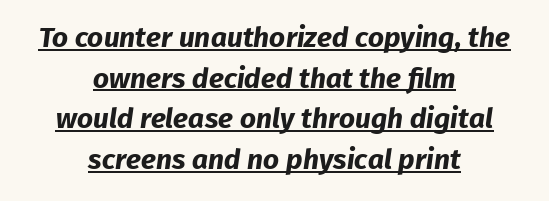
{"serif": "no", "bold": "yes", "weight": "bold", "width": "normal", "stroke_contrast": "low", "x_height": "medium", "monospaced": "no", "underline": "yes", "align": "center", "line_spacing": "normal", "line_spacing_ratio": 1.45, "letter_spacing": "normal", "letter_spacing_em": 0.0, "glyph_px": 28}
